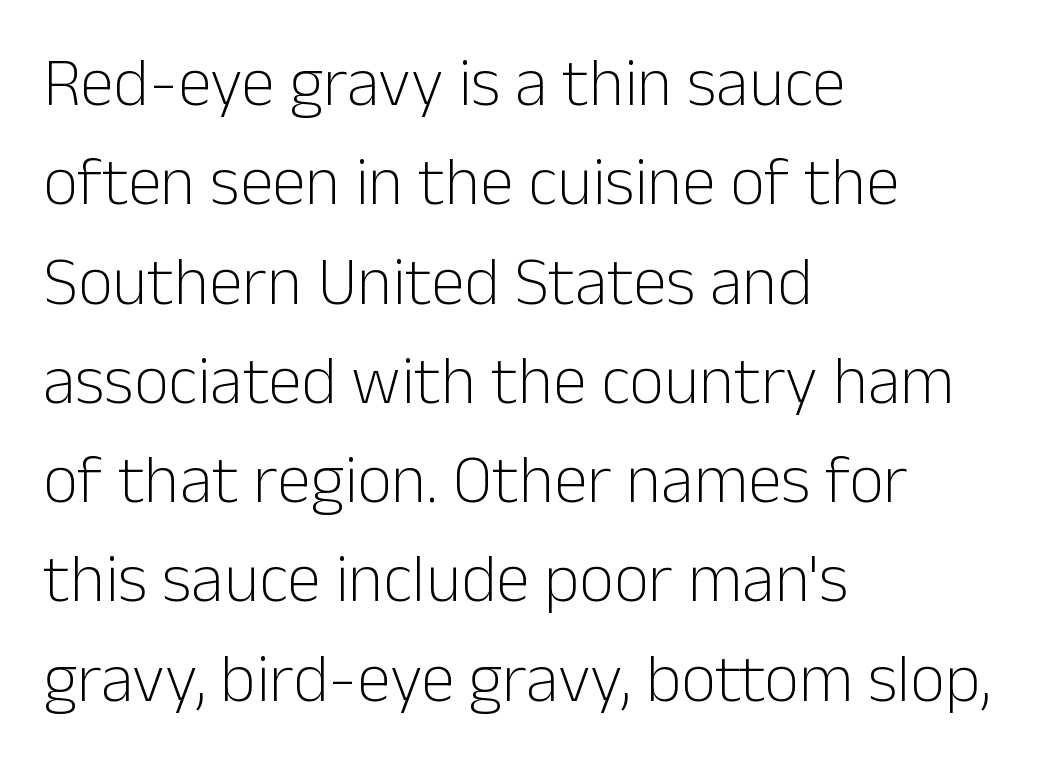
The image shows 68 px light sans-serif type, upright; set left-aligned, normal line spacing (1.46x), normal letter spacing, not underlined; low stroke contrast and a medium x-height.
